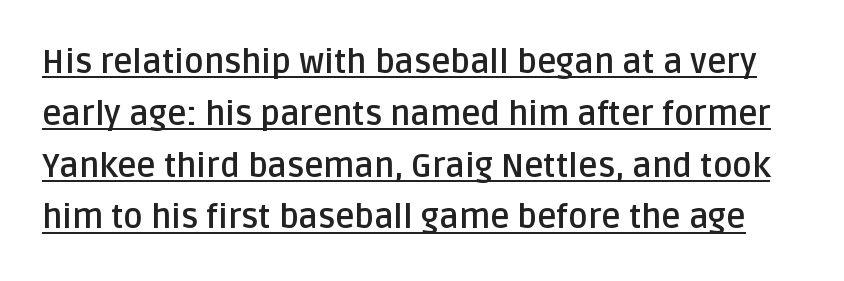
The image shows 33 px semibold sans-serif type, upright; set normal line spacing (1.57x), normal letter spacing, underlined; low stroke contrast and a large x-height.
